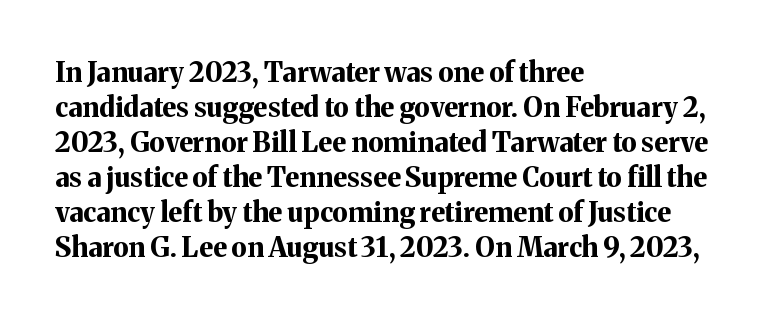
The image shows 27 px bold type, upright; set left-aligned, normal line spacing (1.3x), normal letter spacing, not underlined.
